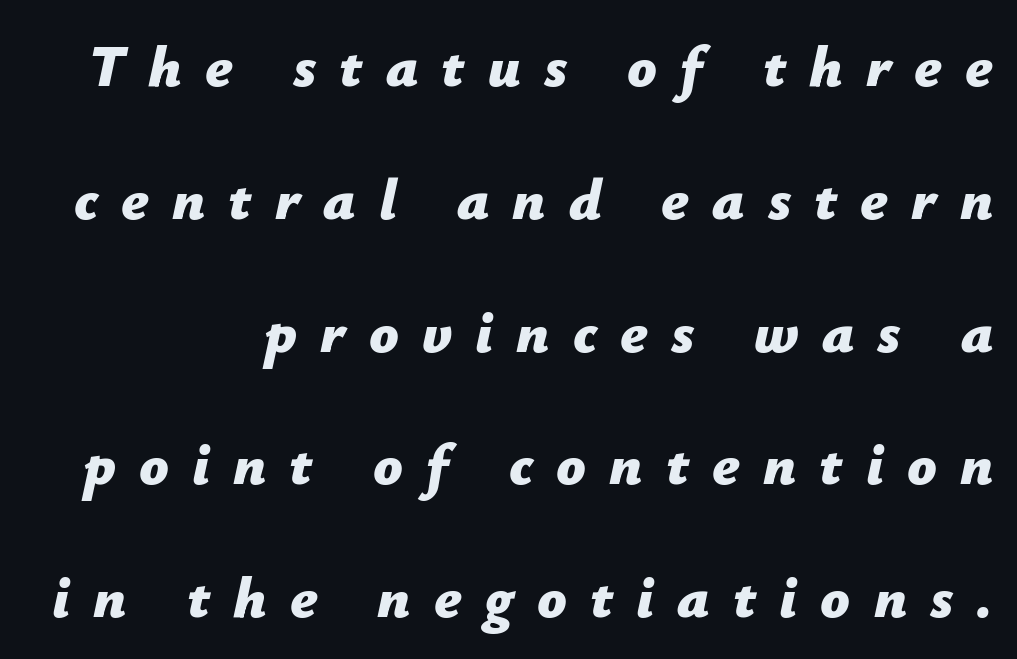
{"italic": "yes", "lean": "right", "slant_degrees": 12, "bold": "yes", "weight": "bold", "width": "normal", "stroke_contrast": "low", "x_height": "medium", "monospaced": "no", "underline": "no", "line_spacing": "loose", "line_spacing_ratio": 2.29, "letter_spacing": "wide", "letter_spacing_em": 0.4, "glyph_px": 58}
